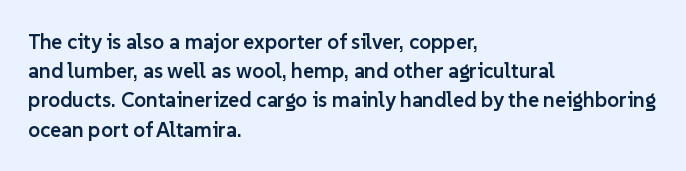
The face used here is a semibold: visibly heavier than regular, lighter than bold. Italic? Not at all — the glyphs are vertical. Default kerning and tracking; the words read as compact shapes. The paragraph shown leans on its left margin. Clear beneath every line of the passage.
